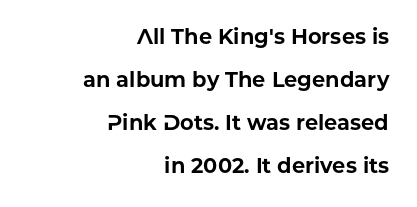
Q: Is the text bold? A: Yes.
Q: Is the text italic (slanted)? A: No, it is upright.
Q: Is the text underlined? A: No.
Q: How is the paragraph aligned? A: Right-aligned.
Q: Is the spacing between letters normal or unusually wide? A: Normal.
Q: Is the spacing between lines tight, normal or loose? A: Loose.
